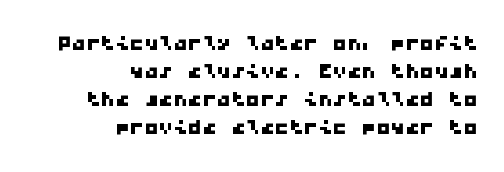
Q: Is the typeface a serif or a sans-serif typeface? A: Sans-serif.
Q: Is the text underlined? A: No.
Q: How is the paragraph aligned? A: Right-aligned.
Q: Is the spacing between letters normal or unusually wide? A: Normal.
Q: Is the spacing between lines tight, normal or loose? A: Tight.
Q: Width (condensed, normal, or wide)? A: Wide.
Q: Stroke contrast? A: Low.
Q: x-height? A: Medium.
Q: Monospaced? A: Yes.
